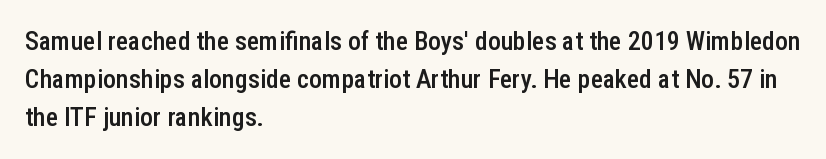
These lines keep a tight, regular rhythm from letter to letter. The rag falls on the right side of this text block. Glance below the letters and you will spot only blank space. Interline gaps are of average width in this sample.
